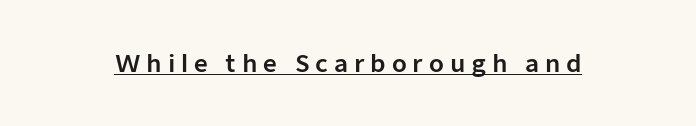
{"italic": "no", "underline": "yes", "letter_spacing": "wide", "letter_spacing_em": 0.24, "glyph_px": 24}
